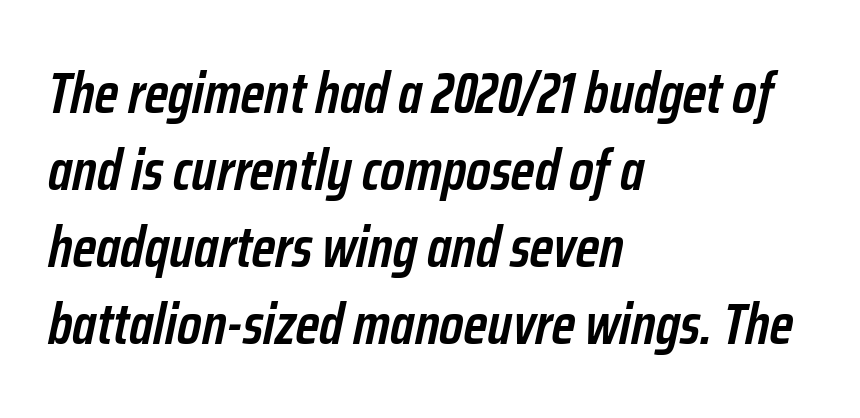
A typesetter would call this proportional, since set widths differ per character. The typesetter chose a ragged-right arrangement here. The passage shown has conventional tracking throughout. Normally led — the rows are evenly, conventionally spaced.
